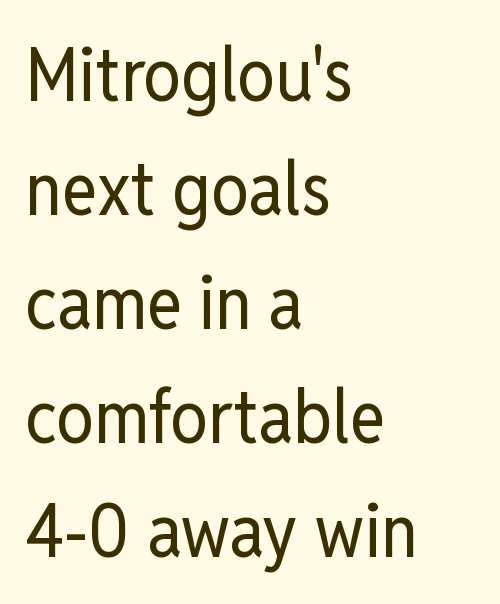
{"serif": "no", "italic": "no", "bold": "no", "weight": "regular", "width": "condensed", "stroke_contrast": "low", "x_height": "medium", "monospaced": "no", "underline": "no", "align": "left", "line_spacing": "normal", "line_spacing_ratio": 1.52, "letter_spacing": "normal", "letter_spacing_em": 0.0, "glyph_px": 75}
